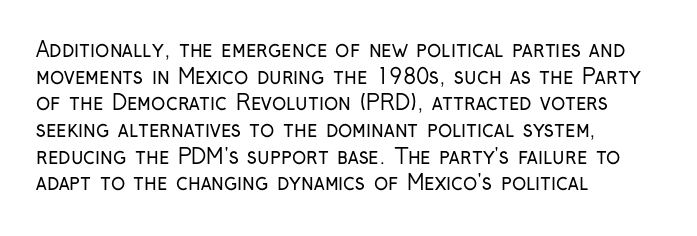
Summary of weight: not heavy and not bold. The vertical gap from one line to the next is medium. The type is set solid horizontally, with unmodified tracking. No italicization has been applied; the sample stays upright. The paragraph shown leans on its left margin. The gap between lines stays unmarked.
